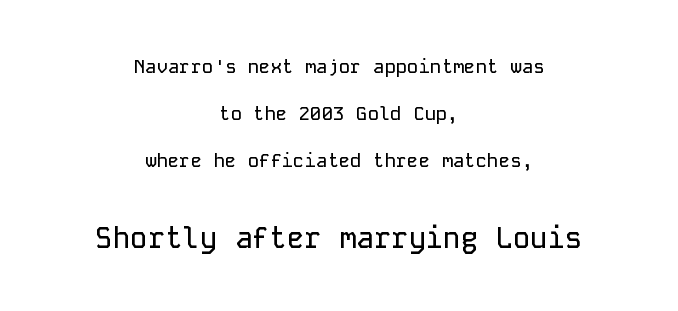
Vertical spacing — loose. A centered setting, common on invitations and titles, is used for this passage. Every character here occupies the same horizontal width, giving the sample a typewriter-like rhythm. Typographically, this falls in the sans-serif category. Nope, not italic — everything's standing straight.
